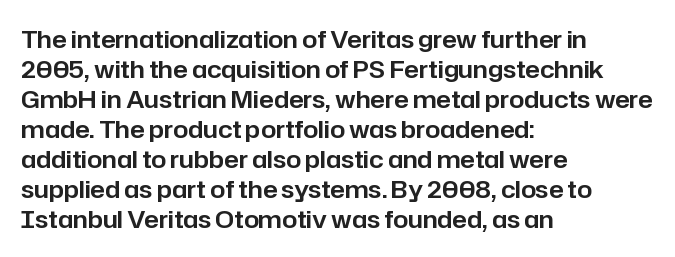
{"italic": "no", "underline": "no", "align": "left", "line_spacing": "normal", "line_spacing_ratio": 1.25, "letter_spacing": "normal", "letter_spacing_em": 0.0, "glyph_px": 24}
